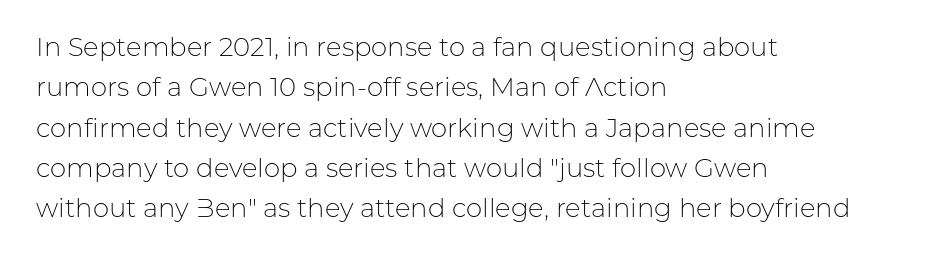
Check the space under the baseline: it is left empty. The type sits square on the baseline with zero lean. Line spacing here is normal. Casual observation: everything's shoved over to the left. Honestly, the letter spacing is just normal — you wouldn't notice it.
